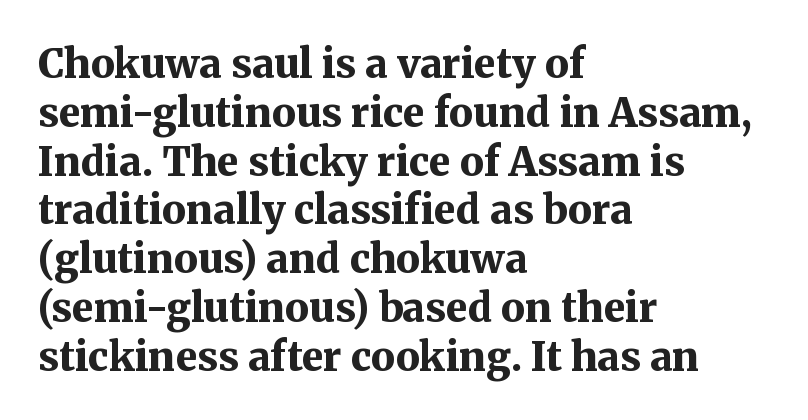
{"serif": "yes", "italic": "no", "bold": "yes", "weight": "bold", "width": "normal", "stroke_contrast": "medium", "x_height": "medium", "monospaced": "no", "underline": "no", "align": "left", "line_spacing_ratio": 1.22, "letter_spacing": "normal", "letter_spacing_em": 0.0, "glyph_px": 40}
